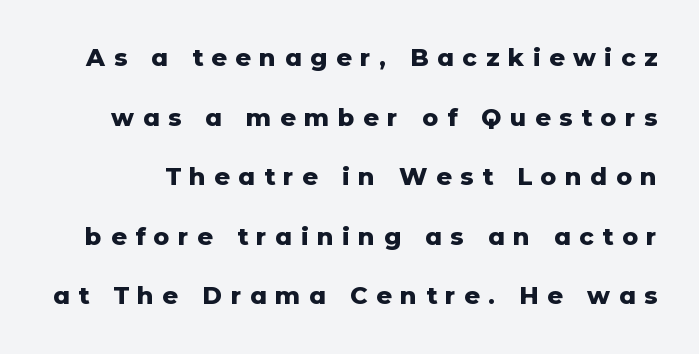
{"italic": "no", "bold": "yes", "underline": "no", "line_spacing": "loose", "line_spacing_ratio": 2.48, "letter_spacing": "wide", "letter_spacing_em": 0.36, "glyph_px": 24}
